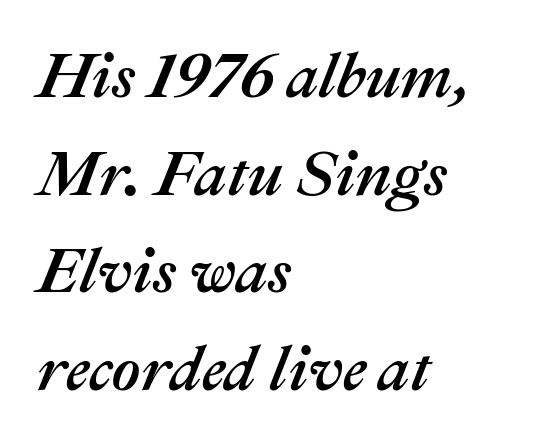
Is the block centered? No — it sits flush against the left margin. The lettering tilts uniformly, giving the passage an italic look. Just letters on the line, the space beneath them empty. Quick note: interline space is typical. Default kerning and tracking; the words read as compact shapes.
